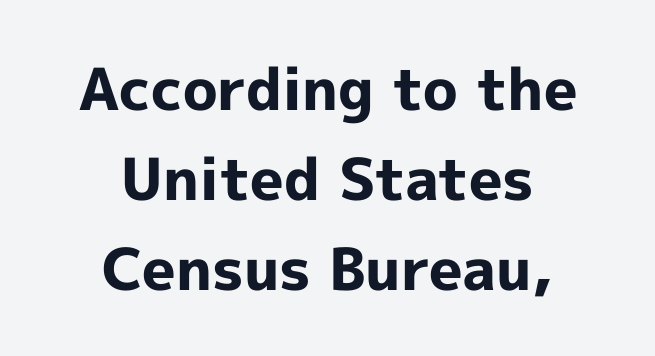
The image shows 58 px bold sans-serif type, upright; set centered, normal line spacing (1.55x), normal letter spacing, not underlined; a medium x-height.
